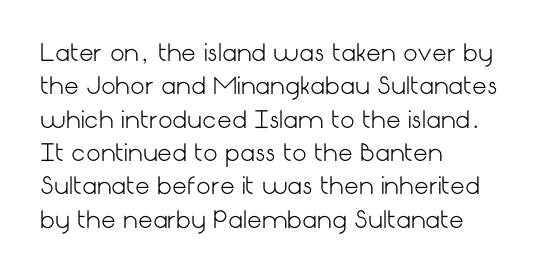
Q: Is the text bold? A: No.
Q: Is the text italic (slanted)? A: No, it is upright.
Q: Is the text underlined? A: No.
Q: How is the paragraph aligned? A: Left-aligned.
Q: Is the spacing between letters normal or unusually wide? A: Normal.
Q: Is the spacing between lines tight, normal or loose? A: Normal.
